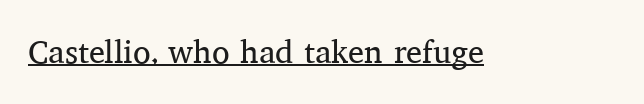
Q: Is the text bold? A: No.
Q: Is the text italic (slanted)? A: No, it is upright.
Q: Is the typeface a serif or a sans-serif typeface? A: Serif.
Q: Is the text underlined? A: Yes.
Q: Is the spacing between letters normal or unusually wide? A: Normal.
Q: Width (condensed, normal, or wide)? A: Normal.
Q: Stroke contrast? A: Medium.
Q: x-height? A: Medium.
Q: Monospaced? A: No.
